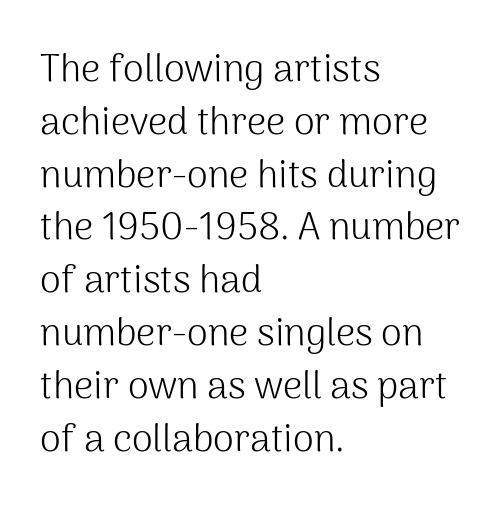
The image shows 38 px light sans-serif type, upright; set left-aligned, normal line spacing (1.39x), normal letter spacing, not underlined; medium stroke contrast and a medium x-height.
